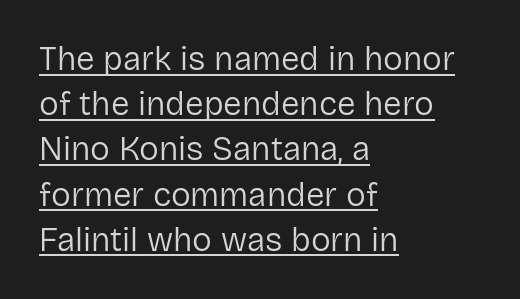
Q: Is the text bold? A: No.
Q: Is the text italic (slanted)? A: No, it is upright.
Q: Is the typeface a serif or a sans-serif typeface? A: Sans-serif.
Q: Is the text underlined? A: Yes.
Q: How is the paragraph aligned? A: Left-aligned.
Q: Is the spacing between letters normal or unusually wide? A: Normal.
Q: Is the spacing between lines tight, normal or loose? A: Normal.
Q: Width (condensed, normal, or wide)? A: Normal.
Q: Stroke contrast? A: Low.
Q: x-height? A: Medium.
Q: Monospaced? A: No.
